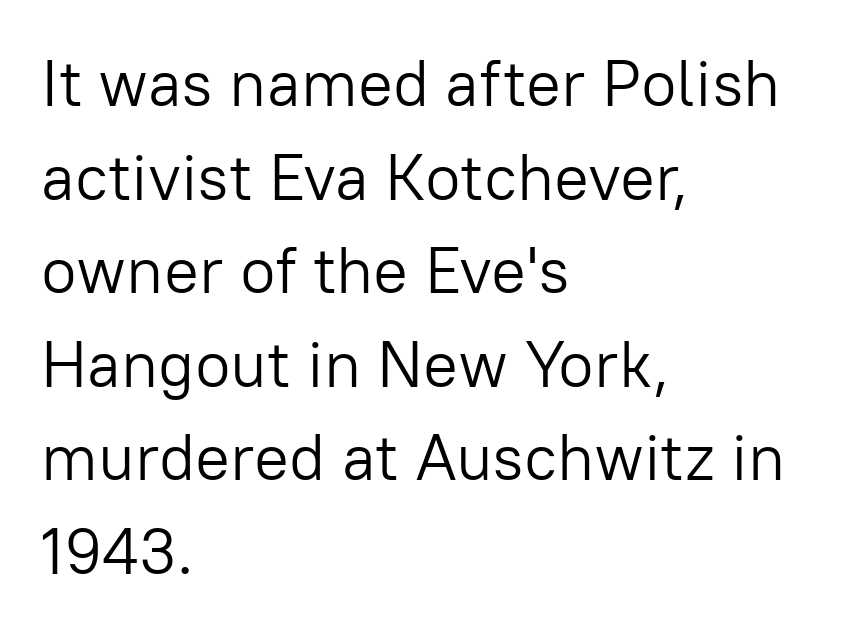
Weight: regular or lighter. The block of text has a typical density, with ordinary space between rows. Nobody touched the tracking dial on this one. A classic flush-left, rag-right setting is used for this passage. The passage shown is typed in a proportional face where columns would drift.
